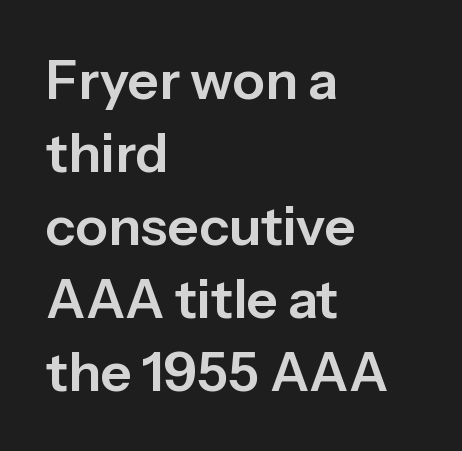
Q: Is the text italic (slanted)? A: No, it is upright.
Q: Is the typeface a serif or a sans-serif typeface? A: Sans-serif.
Q: Is the text underlined? A: No.
Q: How is the paragraph aligned? A: Left-aligned.
Q: Is the spacing between letters normal or unusually wide? A: Normal.
Q: Is the spacing between lines tight, normal or loose? A: Normal.
Q: Width (condensed, normal, or wide)? A: Normal.
Q: Stroke contrast? A: Low.
Q: x-height? A: Medium.
Q: Monospaced? A: No.
